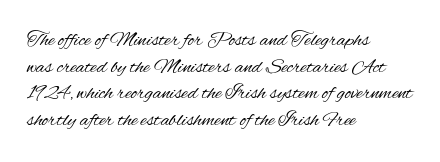
Summary of weight: not heavy and not bold. The vertical gap from one line to the next is medium. The type is set solid horizontally, with unmodified tracking. The paragraph shown leans on its left margin. The gap between lines stays unmarked.
